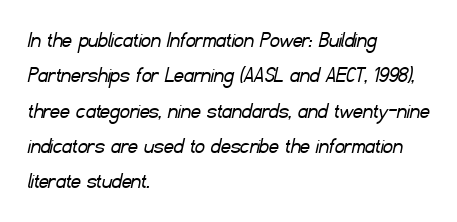
The image shows 24 px text type; set left-aligned, normal line spacing (1.47x), normal letter spacing, not underlined.
